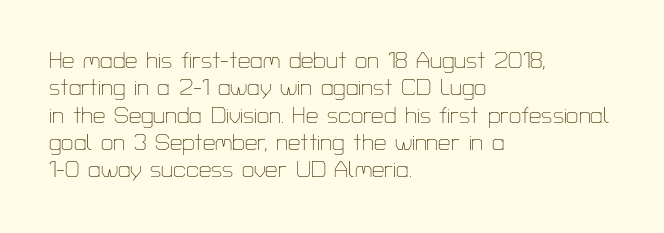
The image shows 22 px text type, upright; set left-aligned, line spacing 1.24x, normal letter spacing, not underlined.
